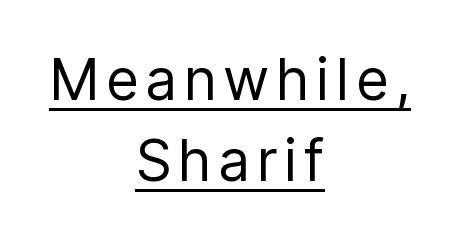
Vertical strokes here are truly vertical. These lines stack symmetrically, like a column narrowing and widening about its center. The letterforms sit at book weight or below. The glyphs in this specimen are sans serif. Quick note: interline space is typical. Character widths vary here, with narrow letters taking less room than wide ones.
